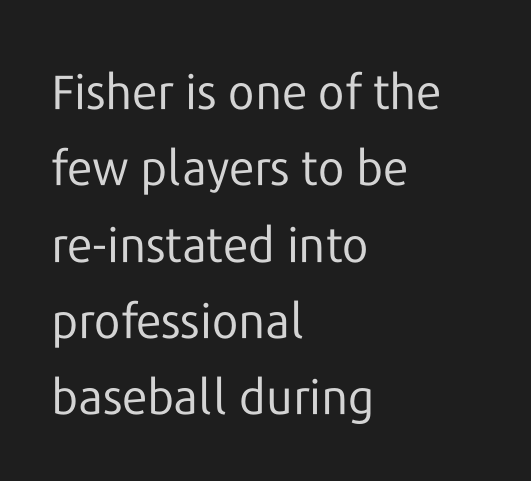
Q: Is the text bold? A: No.
Q: Is the text italic (slanted)? A: No, it is upright.
Q: Is the typeface a serif or a sans-serif typeface? A: Sans-serif.
Q: Is the text underlined? A: No.
Q: How is the paragraph aligned? A: Left-aligned.
Q: Is the spacing between letters normal or unusually wide? A: Normal.
Q: Is the spacing between lines tight, normal or loose? A: Normal.
Q: Width (condensed, normal, or wide)? A: Normal.
Q: Stroke contrast? A: Low.
Q: x-height? A: Medium.
Q: Monospaced? A: No.
